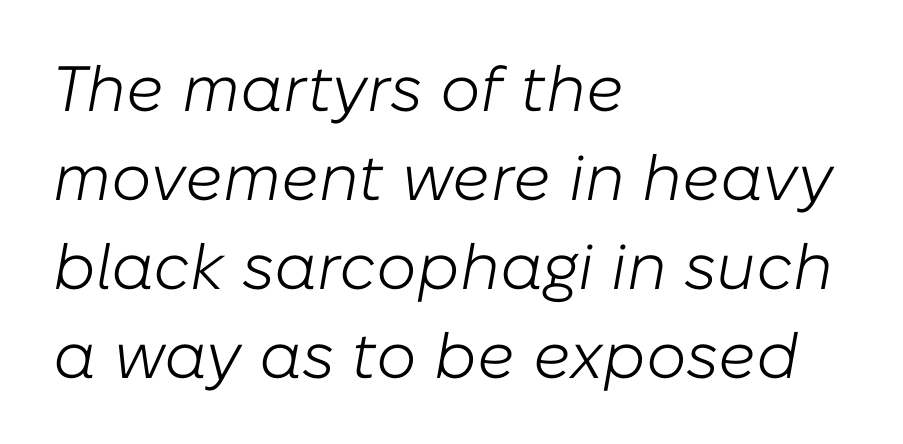
{"italic": "yes", "lean": "right", "slant_degrees": 10, "bold": "no", "weight": "light", "width": "normal", "stroke_contrast": "low", "x_height": "medium", "monospaced": "no", "underline": "no", "align": "left", "line_spacing": "normal", "line_spacing_ratio": 1.39, "letter_spacing": "normal", "letter_spacing_em": 0.0, "glyph_px": 64}
